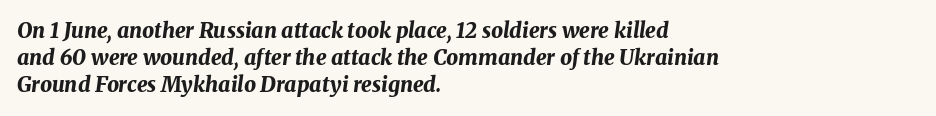
These words are printed bold, with thick strokes throughout. Line beginnings align vertically; line endings do not. Each word holds together tightly as a unit, with standard inter-letter gaps. Lines of text with bare space underneath. Characters are canted at an angle relative to the baseline's perpendicular. The block of text has a typical density, with ordinary space between rows.
